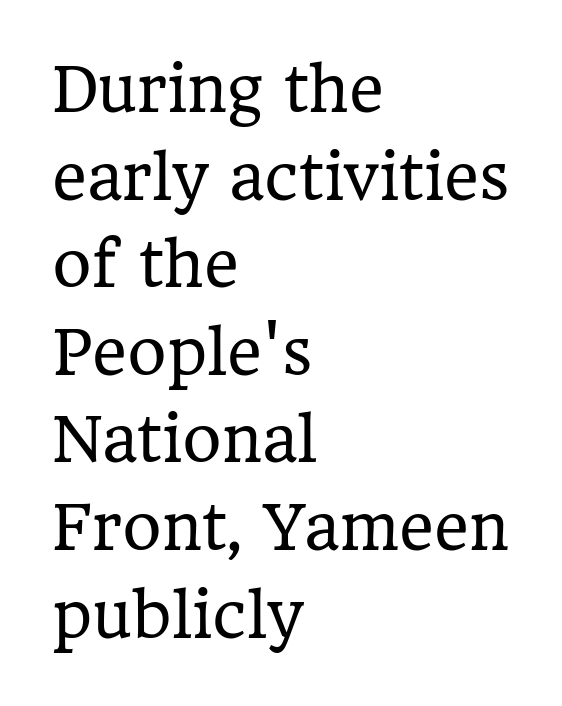
These lines were composed using upright roman letters. Bold? No — there's no thickening of the strokes. Does extra space separate the letters? No, they use regular spacing. Bare-footed words on every line.
